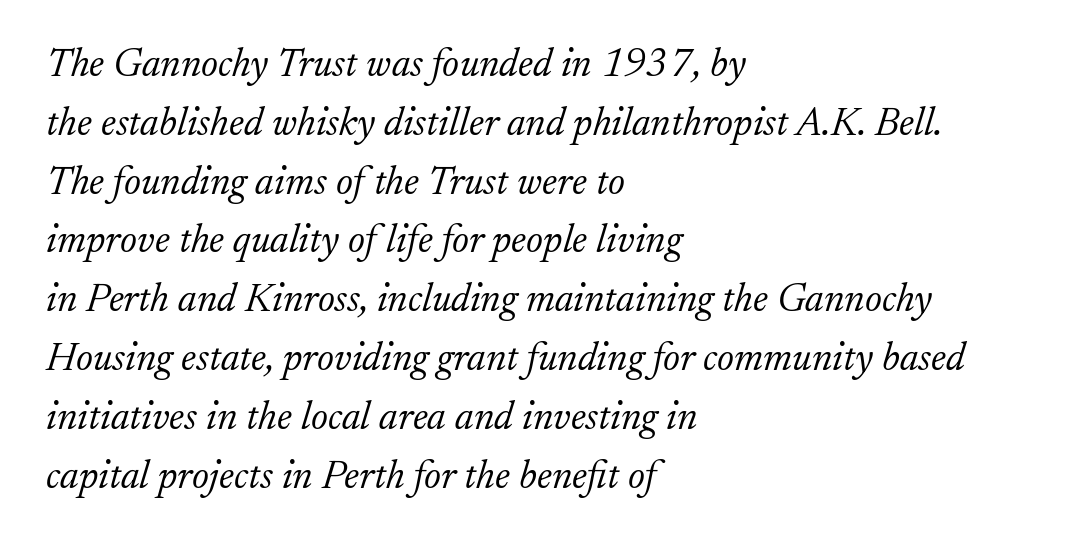
Q: Is the text bold? A: No.
Q: Is the text italic (slanted)? A: Yes, it leans right by about 17 degrees.
Q: Is the typeface a serif or a sans-serif typeface? A: Serif.
Q: Is the text underlined? A: No.
Q: How is the paragraph aligned? A: Left-aligned.
Q: Is the spacing between letters normal or unusually wide? A: Normal.
Q: Is the spacing between lines tight, normal or loose? A: Normal.
Q: Width (condensed, normal, or wide)? A: Normal.
Q: Stroke contrast? A: Low.
Q: x-height? A: Small.
Q: Monospaced? A: No.
